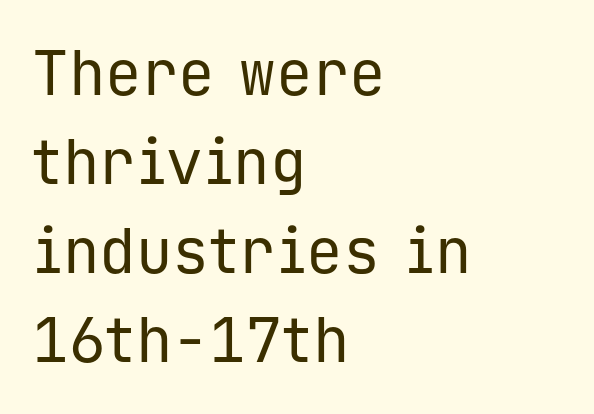
{"serif": "no", "italic": "no", "bold": "no", "weight": "regular", "width": "normal", "stroke_contrast": "low", "x_height": "medium", "monospaced": "yes", "underline": "no", "align": "left", "line_spacing": "normal", "line_spacing_ratio": 1.46, "letter_spacing": "normal", "letter_spacing_em": 0.0, "glyph_px": 61}
